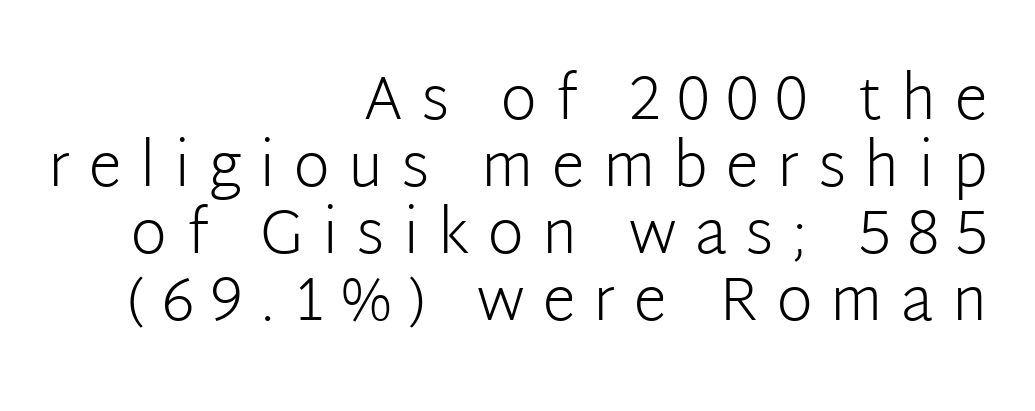
{"serif": "no", "italic": "no", "bold": "no", "weight": "light", "width": "normal", "stroke_contrast": "low", "x_height": "medium", "monospaced": "no", "underline": "no", "align": "right", "line_spacing": "tight", "line_spacing_ratio": 1.1, "letter_spacing": "wide", "letter_spacing_em": 0.3, "glyph_px": 61}
